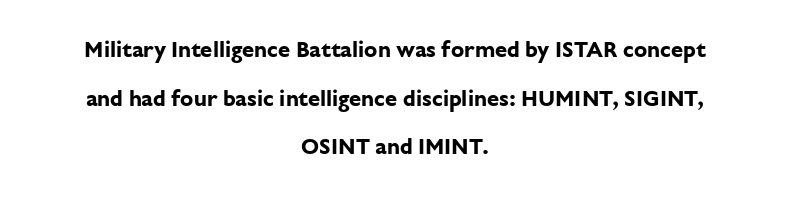
Glyph-to-glyph distance matches everyday printed text. Designer's note — italics off, roman on. Beneath every word, the page is bare. Teacher's note: observe the equal gaps on both sides — that is centered alignment. Vertically, the passage feels expansive, rows floating well apart.
